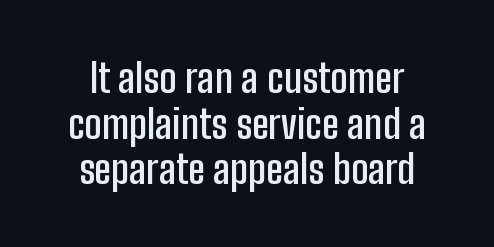
Q: Is the text bold? A: Semi-bold.
Q: Is the text italic (slanted)? A: No, it is upright.
Q: Is the typeface a serif or a sans-serif typeface? A: Sans-serif.
Q: Is the text underlined? A: No.
Q: Is the spacing between letters normal or unusually wide? A: Normal.
Q: Is the spacing between lines tight, normal or loose? A: Tight.
Q: Width (condensed, normal, or wide)? A: Condensed.
Q: Stroke contrast? A: Low.
Q: x-height? A: Medium.
Q: Monospaced? A: No.
